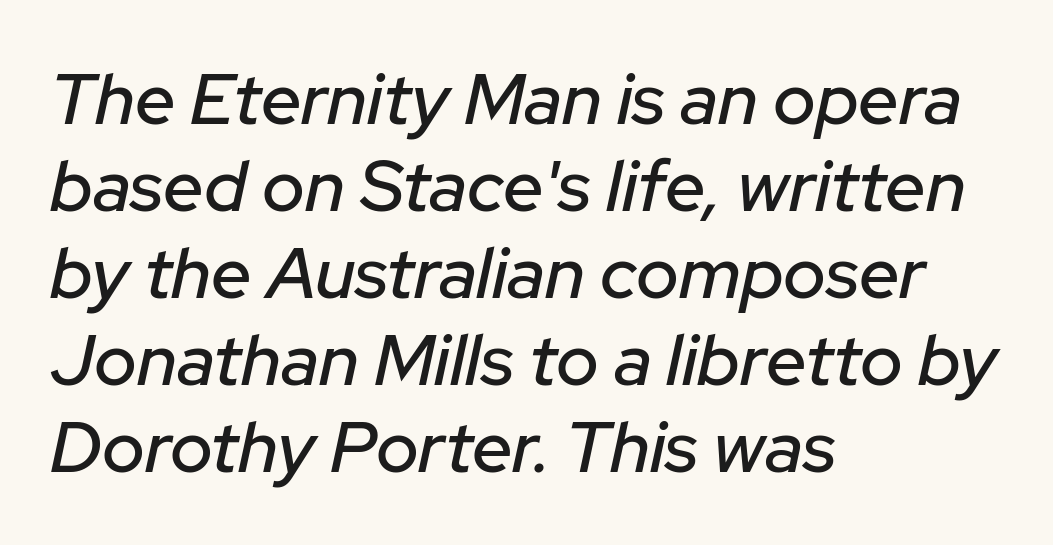
A typesetter would call this proportional, since set widths differ per character. Is the block centered? No — it sits flush against the left margin. There's an unmistakable incline to the writing here. The gap between lines stays unmarked. A typesetter would call this zero additional tracking.
